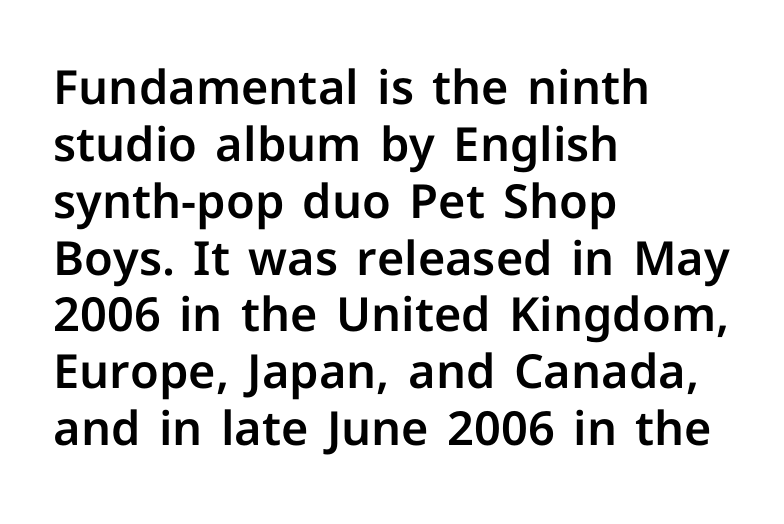
{"serif": "no", "italic": "no", "width": "normal", "stroke_contrast": "low", "x_height": "medium", "monospaced": "no", "underline": "no", "align": "left", "line_spacing_ratio": 1.21, "letter_spacing": "normal", "letter_spacing_em": 0.0, "glyph_px": 47}
